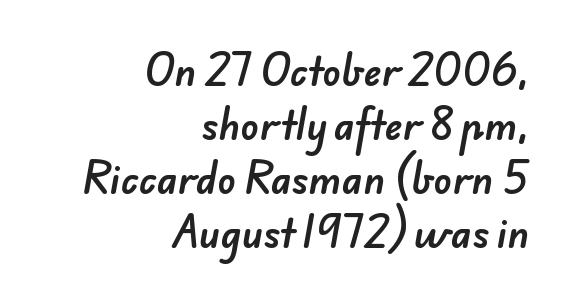
Words float on clear page, feet unadorned. Caption: multi-line text, flush right, ragged left. The glyphs in this specimen are sans serif. These lines are rendered in a variable-pitch font. One glance says typical: line gaps are just what's usual.
